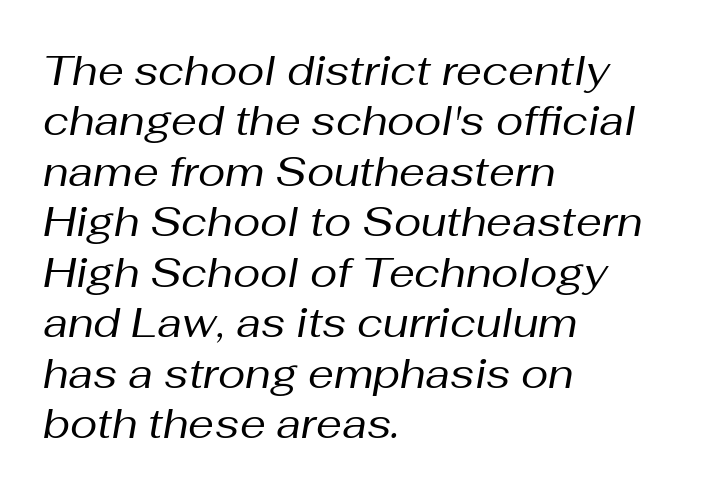
This rendering leaves character spacing at its baseline value. Looks like regular typesetting: each glyph gets only the width it needs. Compared with a typical body face, this is equally light or lighter still. Is the type slanted? Yes — the strokes lean at a clear angle.
